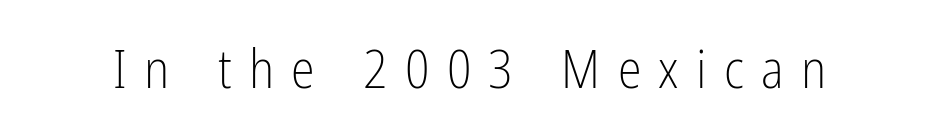
Caption: expanded tracking, letters set apart. The face used here is proportionally spaced, like ordinary book or web type. The text was rendered using a sans face with plain stroke endings. The weight tops out at a normal text grade. Bare-footed words on every line.
